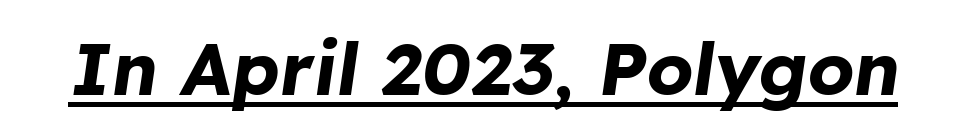
Q: Is the text bold? A: Yes.
Q: Is the text italic (slanted)? A: Yes, it leans right by about 8 degrees.
Q: Is the text underlined? A: Yes.
Q: Is the spacing between letters normal or unusually wide? A: Normal.
Q: Width (condensed, normal, or wide)? A: Normal.
Q: Stroke contrast? A: Low.
Q: x-height? A: Medium.
Q: Monospaced? A: No.
